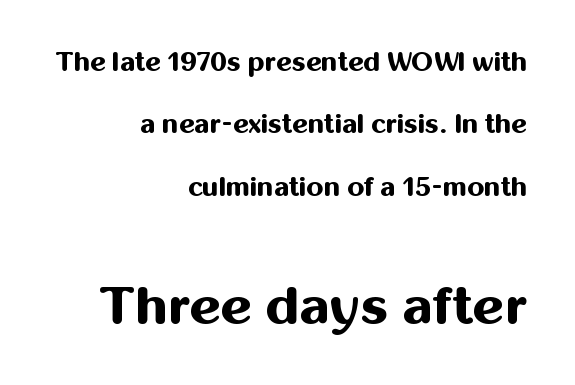
You can tell it's not italic because the verticals are truly vertical. Is this a fixed-width face? No — the glyphs have proportional, varying widths. The composition opens small and finishes big. The passage shown is emphatically bold.
